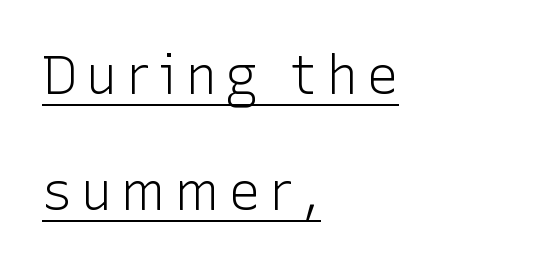
Think of a printed novel: that variable character pitch is what you see here. The rag falls on the right side of this text block. Italic: no, the glyphs are upright roman. Each new line begins a long way beneath the previous one. The characters are drawn with everyday or finer stroke widths.
